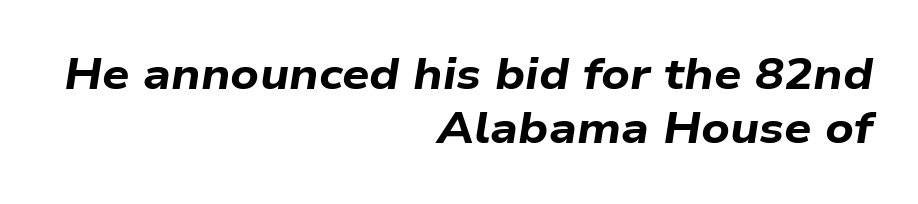
{"italic": "yes", "lean": "right", "slant_degrees": 9, "bold": "yes", "weight": "bold", "width": "wide", "stroke_contrast": "low", "x_height": "medium", "monospaced": "no", "underline": "no", "align": "right", "line_spacing": "normal", "line_spacing_ratio": 1.25, "letter_spacing": "normal", "letter_spacing_em": 0.0, "glyph_px": 43}
